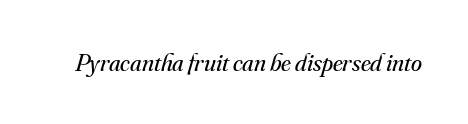
The image shows 25 px text type, italic (leaning right); set normal letter spacing, not underlined.
